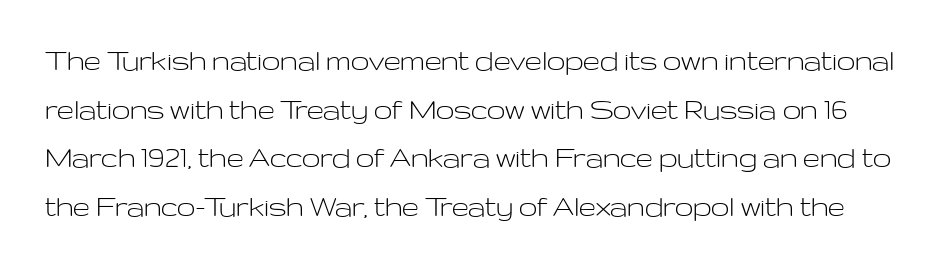
{"serif": "no", "italic": "no", "bold": "no", "weight": "light", "width": "wide", "stroke_contrast": "low", "x_height": "medium", "monospaced": "no", "underline": "no", "line_spacing": "normal", "line_spacing_ratio": 1.47, "letter_spacing": "normal", "letter_spacing_em": 0.0, "glyph_px": 33}
